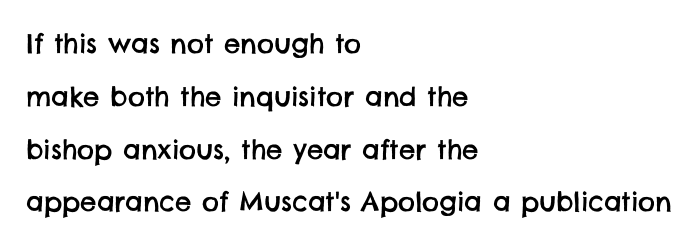
The image shows 26 px text type; set left-aligned, loose line spacing (2.03x), normal letter spacing, not underlined.
